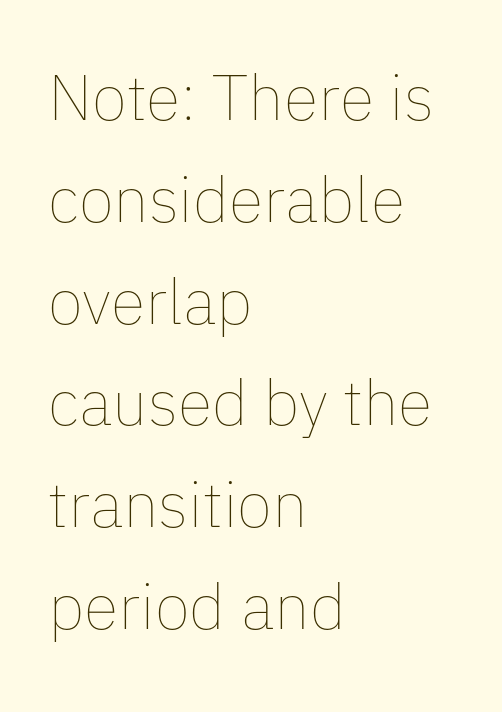
Q: Is the text bold? A: No.
Q: Is the text italic (slanted)? A: No, it is upright.
Q: Is the text underlined? A: No.
Q: How is the paragraph aligned? A: Left-aligned.
Q: Is the spacing between letters normal or unusually wide? A: Normal.
Q: Is the spacing between lines tight, normal or loose? A: Normal.
Q: Width (condensed, normal, or wide)? A: Normal.
Q: Stroke contrast? A: Low.
Q: x-height? A: Medium.
Q: Monospaced? A: No.
